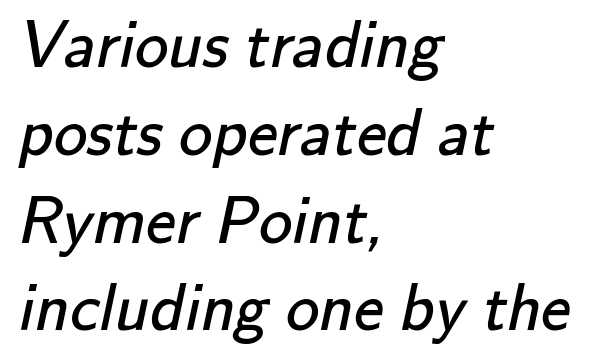
The image shows 67 px regular-weight sans-serif type; set left-aligned, normal line spacing (1.31x), normal letter spacing, not underlined; low stroke contrast and a small x-height.
